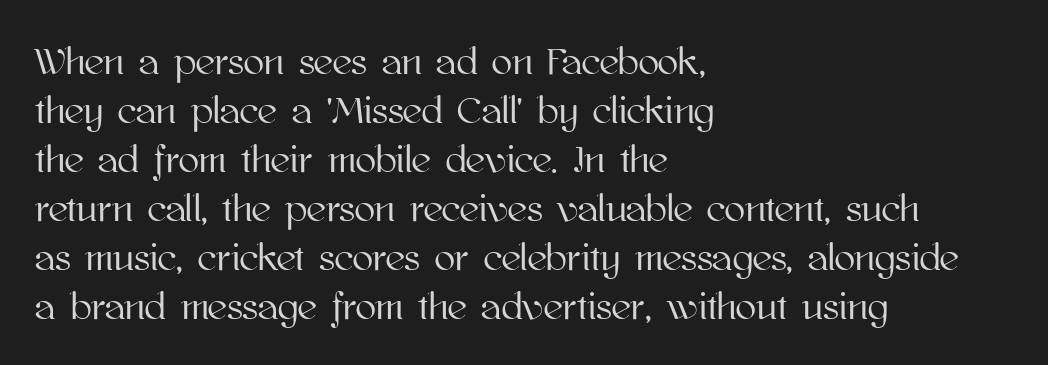
Note the varied advance widths — an 'i' is clearly narrower than an 'm'. The type sits square on the baseline with zero lean. Horizontally, the lines are justified to the leading edge only. One glance says typical: line gaps are just what's usual. The space beneath each line is pristine and unruled.
